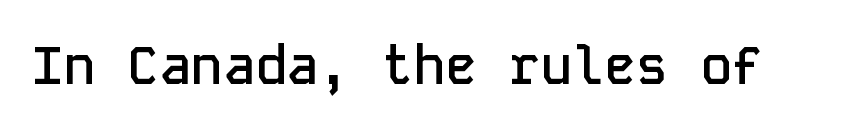
Q: Is the text bold? A: Semi-bold.
Q: Is the text italic (slanted)? A: No, it is upright.
Q: Is the typeface a serif or a sans-serif typeface? A: Sans-serif.
Q: Is the text underlined? A: No.
Q: Is the spacing between letters normal or unusually wide? A: Normal.
Q: Width (condensed, normal, or wide)? A: Normal.
Q: Stroke contrast? A: Low.
Q: x-height? A: Medium.
Q: Monospaced? A: Yes.
